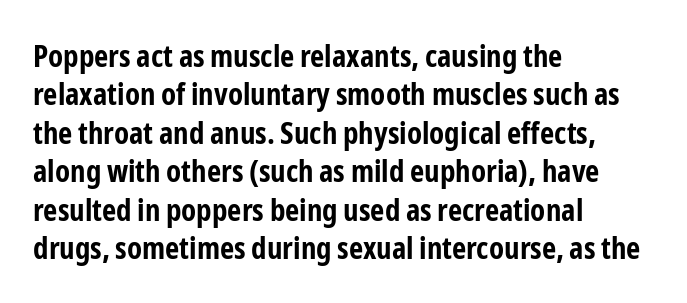
{"serif": "no", "italic": "no", "bold": "yes", "weight": "bold", "width": "condensed", "stroke_contrast": "low", "x_height": "medium", "monospaced": "no", "underline": "no", "align": "left", "line_spacing_ratio": 1.24, "letter_spacing": "normal", "letter_spacing_em": 0.0, "glyph_px": 31}
